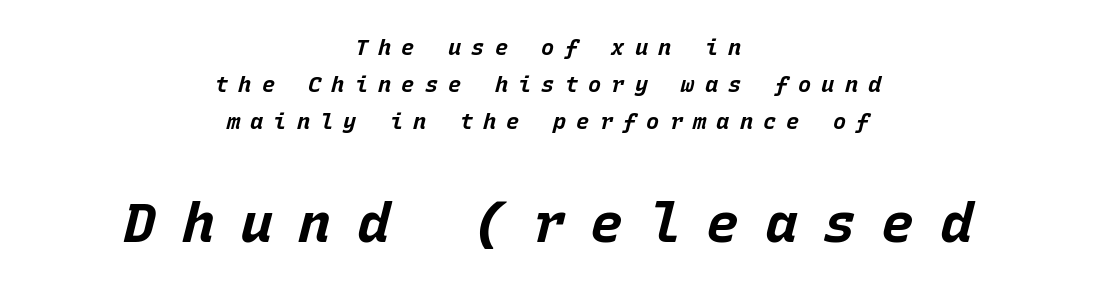
{"italic": "yes", "lean": "right", "slant_degrees": 15, "bold": "yes", "weight": "bold", "width": "normal", "stroke_contrast": "low", "x_height": "large", "monospaced": "yes", "underline": "no", "align": "center", "line_spacing": "normal", "line_spacing_ratio": 1.68, "letter_spacing": "wide", "letter_spacing_em": 0.46, "larger_block": "second", "size_ratio": 2.5, "glyph_px": 55}
